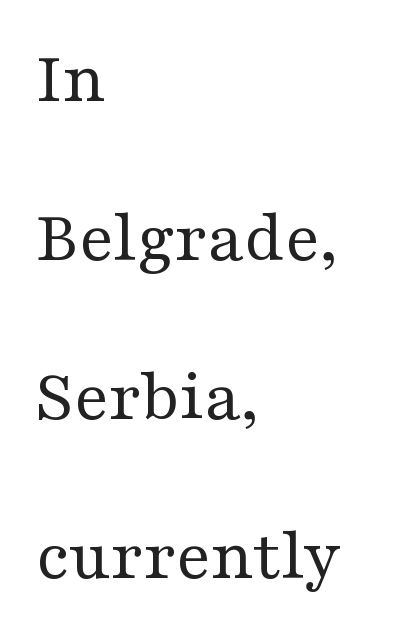
The image shows 74 px regular-weight, wide serif type, upright; set left-aligned, loose line spacing (2.15x), normal letter spacing, not underlined; medium stroke contrast and a medium x-height.
